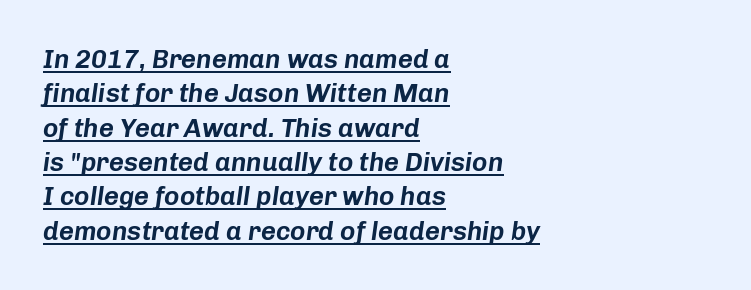
The image shows 26 px text type, italic (leaning right); set left-aligned, normal line spacing (1.32x), normal letter spacing, underlined.
